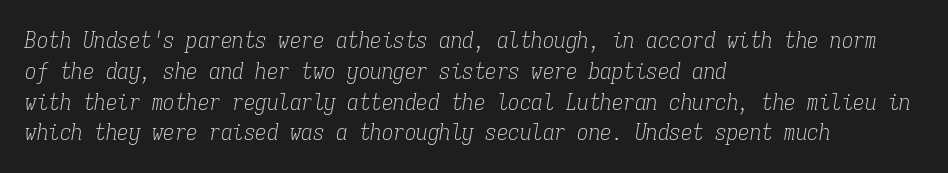
Q: Is the text bold? A: No.
Q: Is the text italic (slanted)? A: Yes, it leans right by about 9 degrees.
Q: Is the text underlined? A: No.
Q: How is the paragraph aligned? A: Left-aligned.
Q: Is the spacing between letters normal or unusually wide? A: Normal.
Q: Is the spacing between lines tight, normal or loose? A: Normal.
